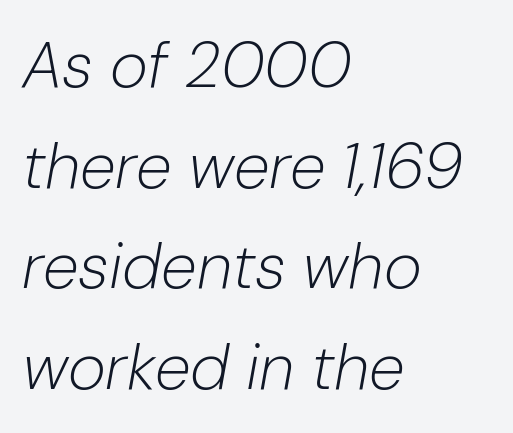
Q: Is the text bold? A: No.
Q: Is the text italic (slanted)? A: Yes, it leans right by about 10 degrees.
Q: Is the text underlined? A: No.
Q: How is the paragraph aligned? A: Left-aligned.
Q: Is the spacing between letters normal or unusually wide? A: Normal.
Q: Is the spacing between lines tight, normal or loose? A: Normal.
Q: Width (condensed, normal, or wide)? A: Normal.
Q: Stroke contrast? A: Low.
Q: x-height? A: Medium.
Q: Monospaced? A: No.
